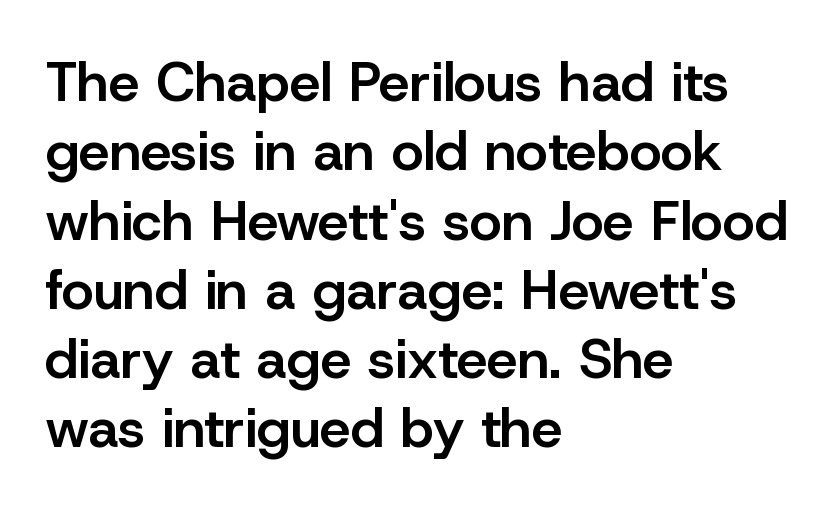
{"serif": "no", "italic": "no", "bold": "semi", "weight": "semibold", "width": "normal", "stroke_contrast": "low", "x_height": "medium", "monospaced": "no", "underline": "no", "align": "left", "line_spacing": "normal", "line_spacing_ratio": 1.26, "letter_spacing": "normal", "letter_spacing_em": 0.0, "glyph_px": 55}
